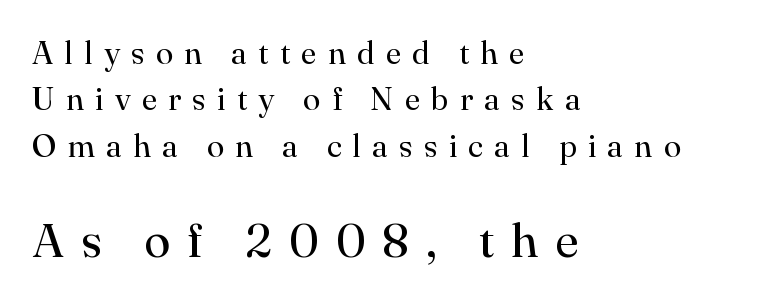
The image shows 48 px regular-weight serif type, upright; set left-aligned, normal line spacing (1.45x), unusually wide letter spacing (+0.35 em), not underlined; the second (bottom) block is 1.5x larger; high stroke contrast and a small x-height.
